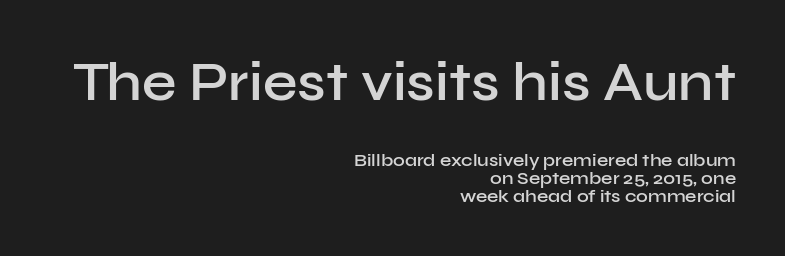
The image shows 55 px semibold sans-serif type, upright; set right-aligned, tight line spacing (1.01x), normal letter spacing, not underlined; the first (top) block is 3.06x larger; low stroke contrast and a medium x-height.
